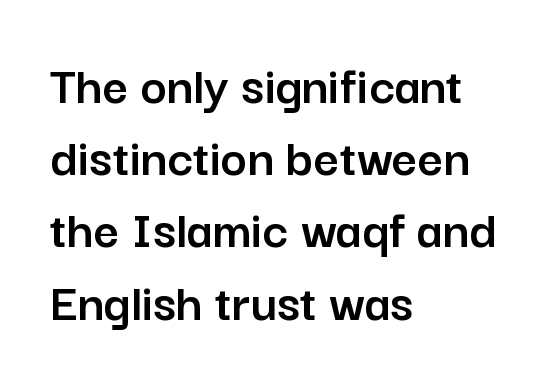
The image shows 56 px sans-serif type, upright; set left-aligned, normal line spacing (1.29x), normal letter spacing, not underlined; low stroke contrast and a medium x-height.
